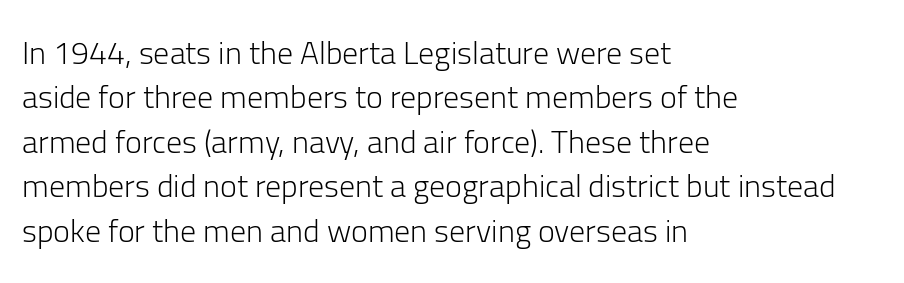
Plain, unruled lines of type. The face used here is proportionally spaced, like ordinary book or web type. Vertical stems look standard width or narrower in stroke. The leading is moderate, giving the passage an even texture.
